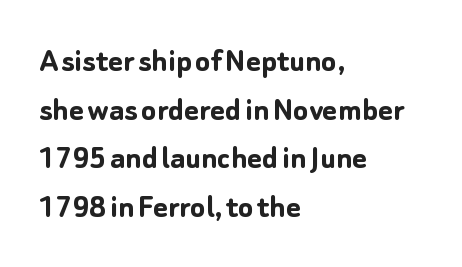
The image shows 35 px semibold sans-serif type, upright; set left-aligned, normal line spacing (1.39x), normal letter spacing, not underlined; low stroke contrast and a medium x-height.
